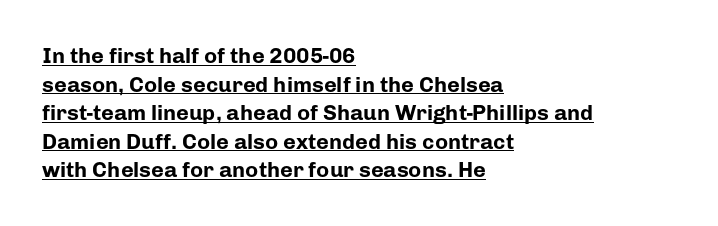
The image shows 22 px bold type, upright; set left-aligned, normal line spacing (1.3x), normal letter spacing, underlined.
